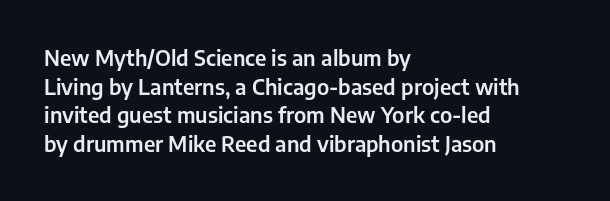
The rendering keeps characters at their native spacing. Does the lettering tilt? It doesn't — this is upright. Descender tails drop into unmarked territory. The lines sit at an ordinary, default distance from one another. One-word summary of the alignment: left.
